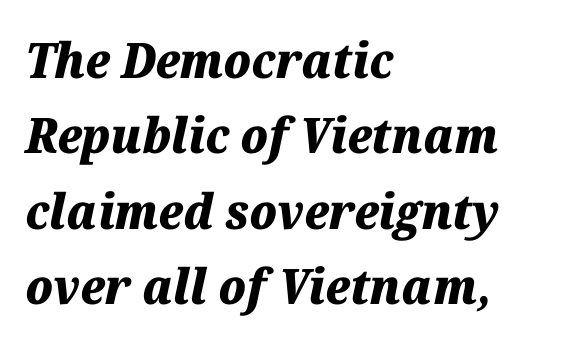
The image shows 49 px heavy type, italic (leaning right); set left-aligned, normal line spacing (1.54x), normal letter spacing, not underlined; medium stroke contrast and a medium x-height.
